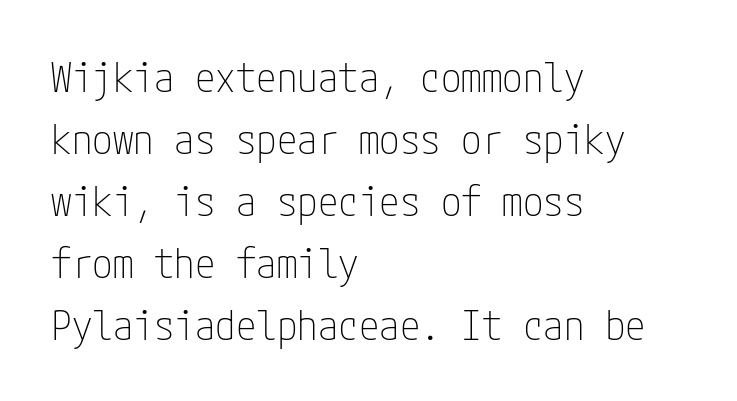
Weight: regular or lighter. The face used here is a sans, in the tradition of grotesques and geometrics. Every row of glyphs begins at an identical x-position on the left. The line texture is even and compact thanks to regular tracking. A bare baseline throughout the passage. These lines sit exactly where default settings would place them.
